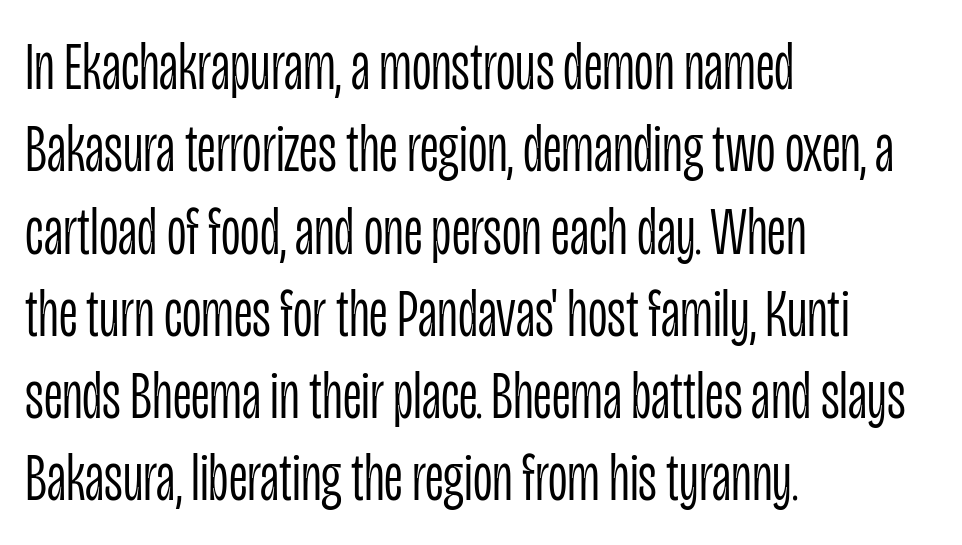
Any mark beneath the type? The region is blank. Classification — sans serif. Is this a heavy cut? Hardly; it is regular or lighter. The rendering keeps characters at their native spacing. A typesetter would call this proportional, since set widths differ per character.
